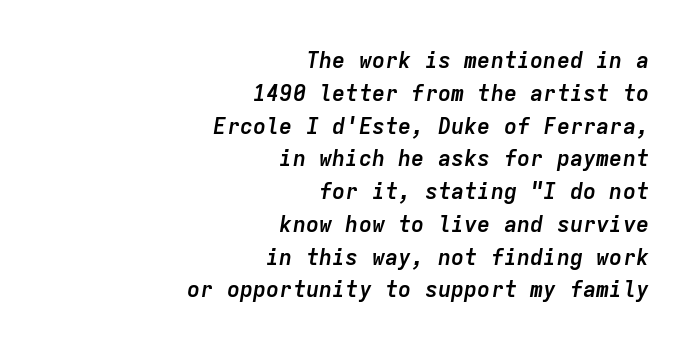
Q: Is the text bold? A: Yes.
Q: Is the text italic (slanted)? A: Yes, it leans right by about 9 degrees.
Q: Is the text underlined? A: No.
Q: How is the paragraph aligned? A: Right-aligned.
Q: Is the spacing between letters normal or unusually wide? A: Normal.
Q: Is the spacing between lines tight, normal or loose? A: Normal.
